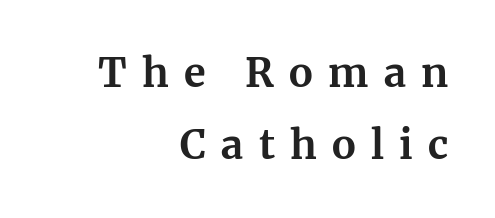
Nobody drew a line under any word here. Compared with an ordinary text face, these strokes are far heavier — a full bold. Look at the bottom of the vertical strokes: they flare into serifs here. Teacher's note: observe the even right margin — that is flush-right alignment.
